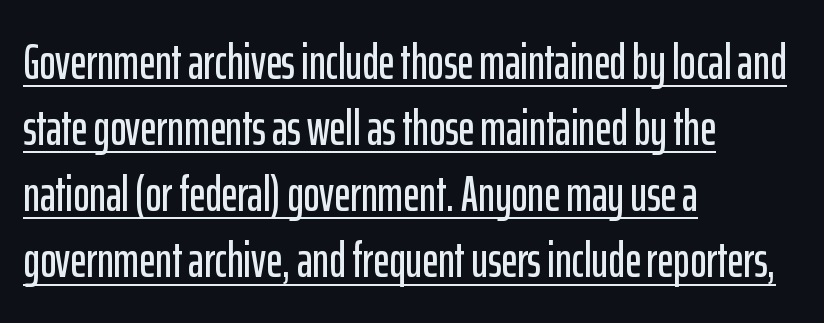
The image shows 49 px condensed sans-serif type, upright; set left-aligned, normal line spacing (1.35x), normal letter spacing, underlined; low stroke contrast and a medium x-height.
